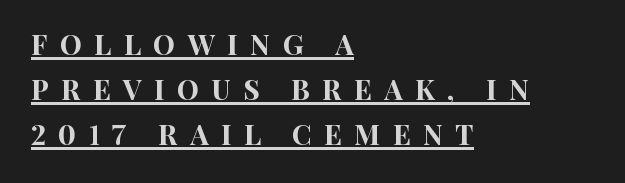
The image shows 28 px condensed sans-serif type, upright; set left-aligned, normal line spacing (1.61x), unusually wide letter spacing (+0.44 em), underlined; high stroke contrast and a large x-height.
